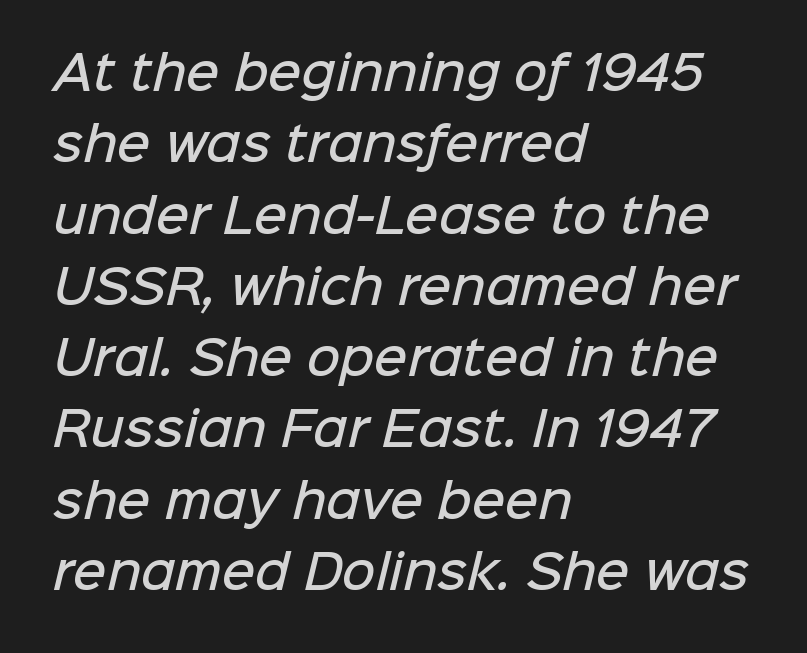
The zone under the glyphs is completely vacant. Where is the straight margin? On the left. Observe the ordinary spacing: letters are neighbours, not strangers. Reading down the column, the eye jumps a familiar distance to each next line. Does the weight exceed regular? Yes, but only to semibold. To sum up the face: it is a sans, with no serifs.
